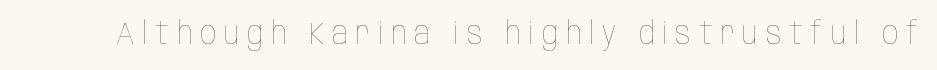
{"italic": "no", "bold": "no", "weight": "thin", "width": "condensed", "stroke_contrast": "low", "x_height": "large", "monospaced": "no", "underline": "no", "letter_spacing": "wide", "letter_spacing_em": 0.24, "glyph_px": 32}
